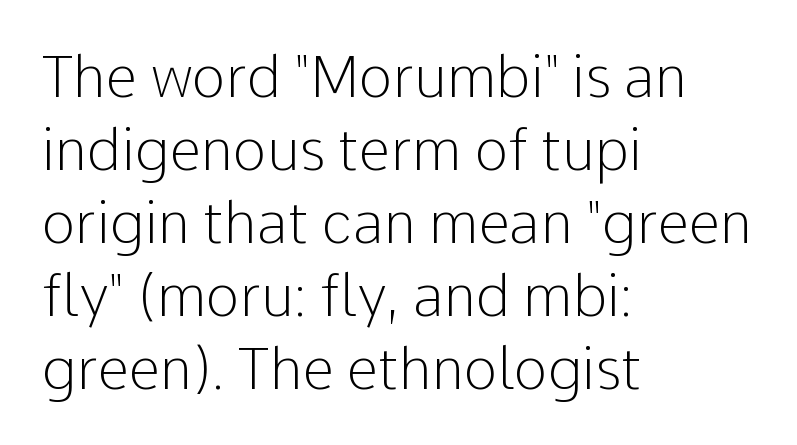
Q: Is the text bold? A: No.
Q: Is the text italic (slanted)? A: No, it is upright.
Q: Is the typeface a serif or a sans-serif typeface? A: Sans-serif.
Q: Is the text underlined? A: No.
Q: How is the paragraph aligned? A: Left-aligned.
Q: Is the spacing between letters normal or unusually wide? A: Normal.
Q: Is the spacing between lines tight, normal or loose? A: Normal.
Q: Width (condensed, normal, or wide)? A: Normal.
Q: Stroke contrast? A: Low.
Q: x-height? A: Medium.
Q: Monospaced? A: No.
